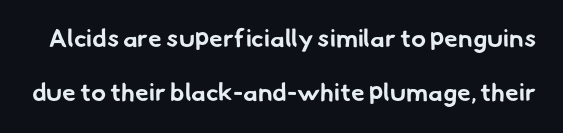
The image shows 25 px bold type; set loose line spacing (2.15x), normal letter spacing, not underlined.
